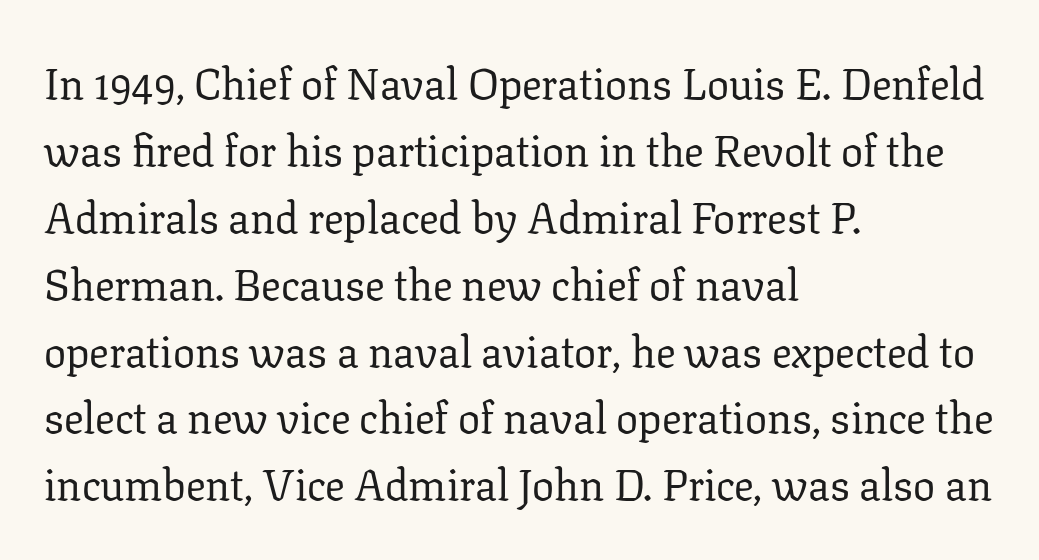
The image shows 44 px regular-weight serif type, upright; set left-aligned, normal line spacing (1.52x), normal letter spacing, not underlined; low stroke contrast and a medium x-height.
